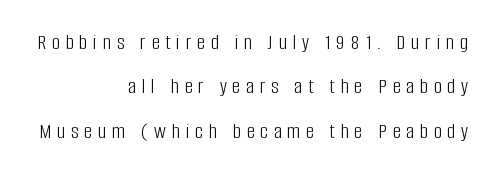
The image shows 22 px text type, upright; set right-aligned, loose line spacing (2.02x), unusually wide letter spacing (+0.27 em), not underlined.
